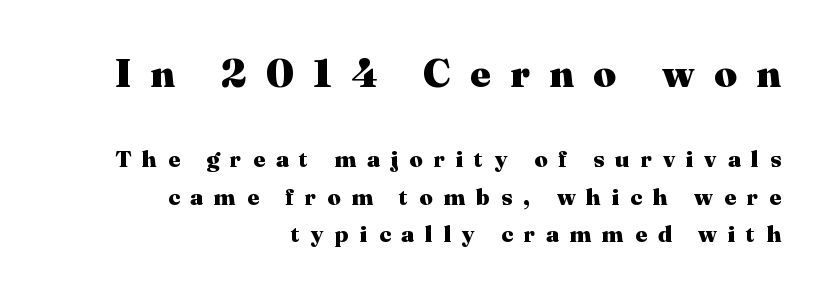
The image shows 40 px heavy serif type, upright; set right-aligned, normal line spacing (1.63x), unusually wide letter spacing (+0.48 em), not underlined; the first (top) block is 1.74x larger; medium stroke contrast and a medium x-height.
